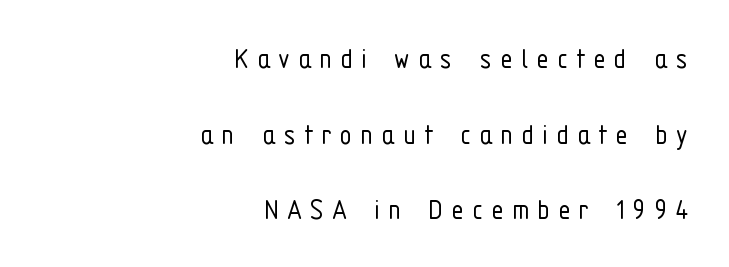
{"serif": "no", "italic": "no", "bold": "no", "weight": "light", "width": "condensed", "stroke_contrast": "low", "x_height": "medium", "monospaced": "no", "underline": "no", "align": "right", "line_spacing": "loose", "line_spacing_ratio": 2.36, "letter_spacing": "wide", "letter_spacing_em": 0.25, "glyph_px": 32}
